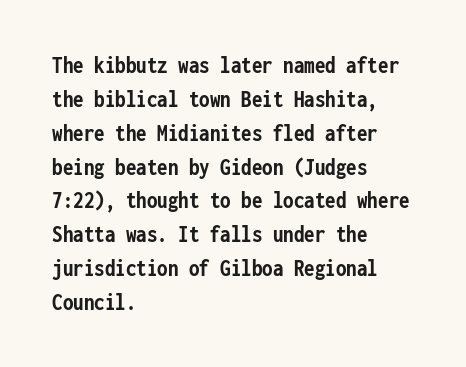
Q: Is the text bold? A: Yes.
Q: Is the text italic (slanted)? A: No, it is upright.
Q: Is the text underlined? A: No.
Q: How is the paragraph aligned? A: Left-aligned.
Q: Is the spacing between letters normal or unusually wide? A: Normal.
Q: Is the spacing between lines tight, normal or loose? A: Normal.
